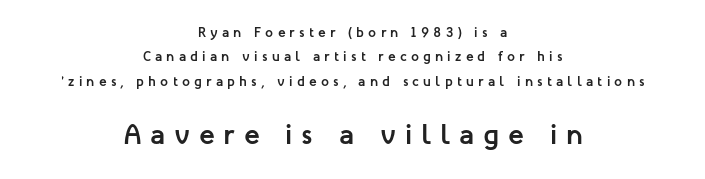
Q: Is the text bold? A: Yes.
Q: Is the text italic (slanted)? A: No, it is upright.
Q: Is the typeface a serif or a sans-serif typeface? A: Sans-serif.
Q: Is the text underlined? A: No.
Q: How is the paragraph aligned? A: Centered.
Q: Is the spacing between letters normal or unusually wide? A: Unusually wide.
Q: Which block of text is set in a larger size, the first (top) or the second (bottom)? A: The second (bottom) one.
Q: Width (condensed, normal, or wide)? A: Normal.
Q: Stroke contrast? A: Low.
Q: x-height? A: Medium.
Q: Monospaced? A: No.
